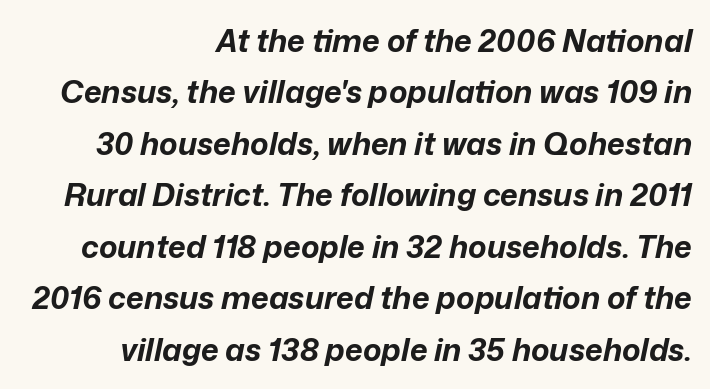
Slanted lettering throughout. These lines sit exactly where default settings would place them. Do the characters align in a grid? No, the font is proportional. The line texture is even and compact thanks to regular tracking. Casual observation: everything's shoved over to the right. The string is rendered with underlining switched off.
